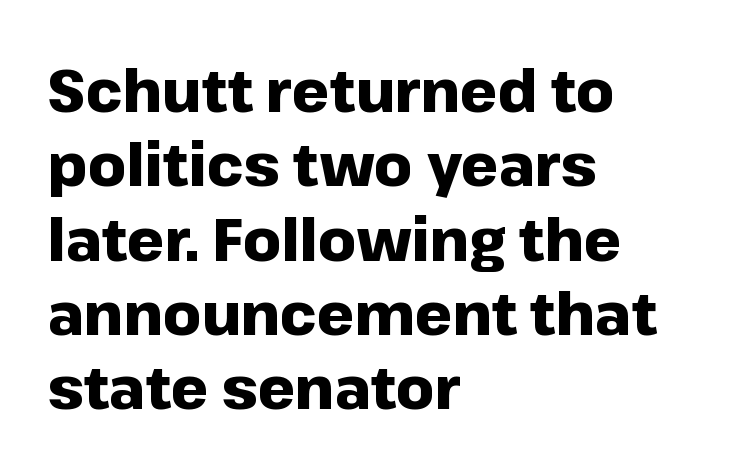
The image shows 59 px heavy sans-serif type, upright; set left-aligned, normal line spacing (1.26x), normal letter spacing, not underlined; low stroke contrast and a medium x-height.
